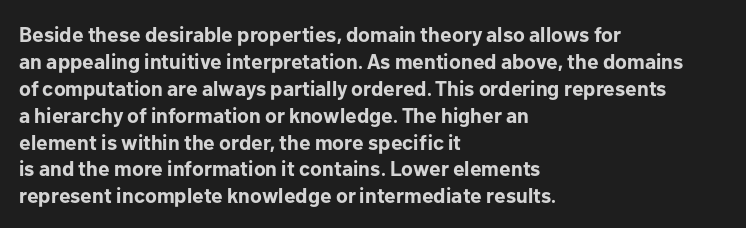
Q: Is the text bold? A: Yes.
Q: Is the text italic (slanted)? A: No, it is upright.
Q: Is the text underlined? A: No.
Q: How is the paragraph aligned? A: Left-aligned.
Q: Is the spacing between letters normal or unusually wide? A: Normal.
Q: Is the spacing between lines tight, normal or loose? A: Normal.
